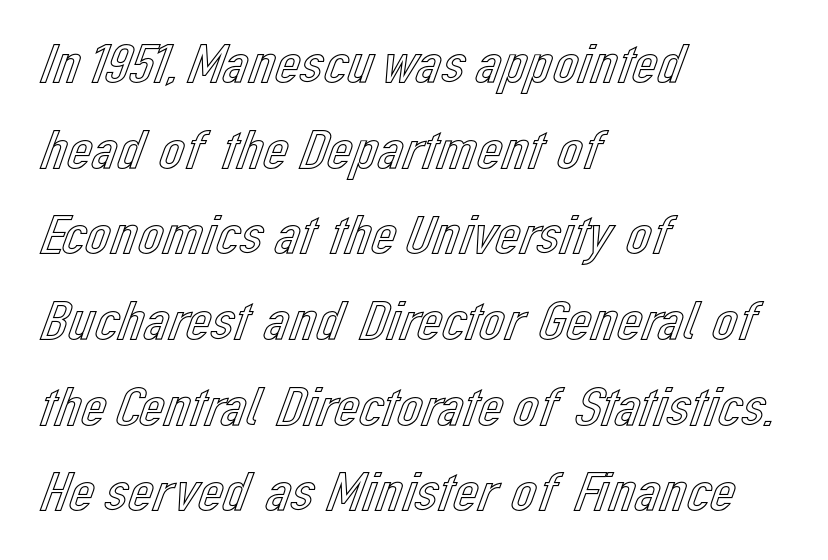
Think of a printed novel: that variable character pitch is what you see here. Words appear dense and cohesive because spacing is normal. This rendering uses left alignment, leaving the right contour irregular. Decoration check: the copy has no underline. Whoever set this chose a conventional vertical rhythm.
